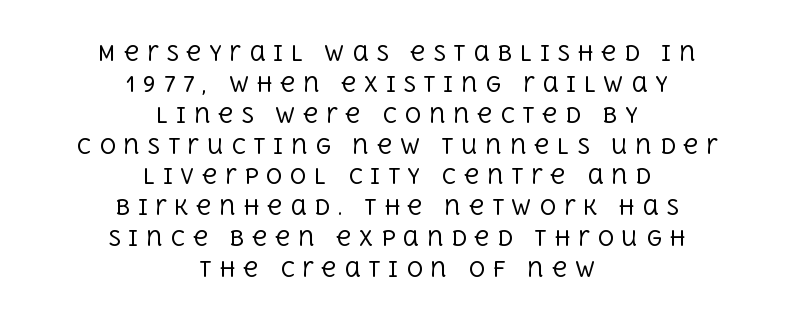
The text block is weighted toward neither margin, spreading evenly from the middle. Letter spacing: wide. Is this a heavy cut? Hardly; it is regular or lighter. It's the straight-up-and-down kind of type. Honestly, there is no underline to notice here at all.
